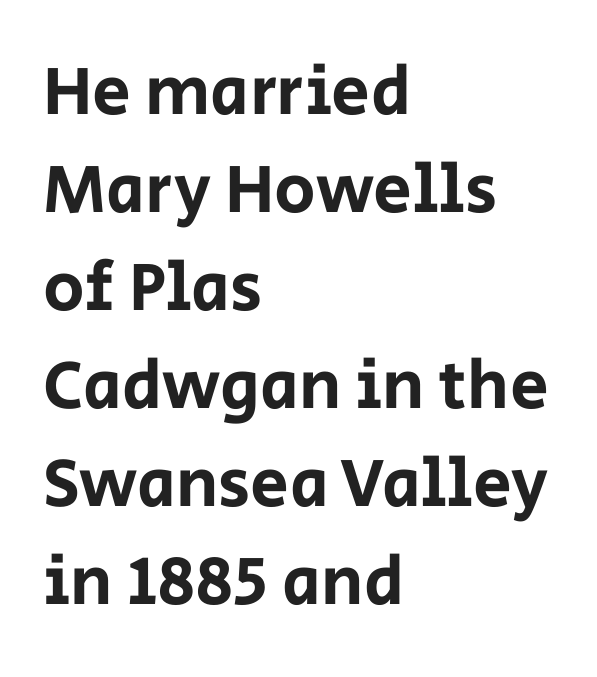
The glyphs in this specimen are sans serif. Words appear dense and cohesive because spacing is normal. The typesetter chose a ragged-right arrangement here. This sample has the flowing, uneven cadence of proportional lettering. Posture: vertical.
